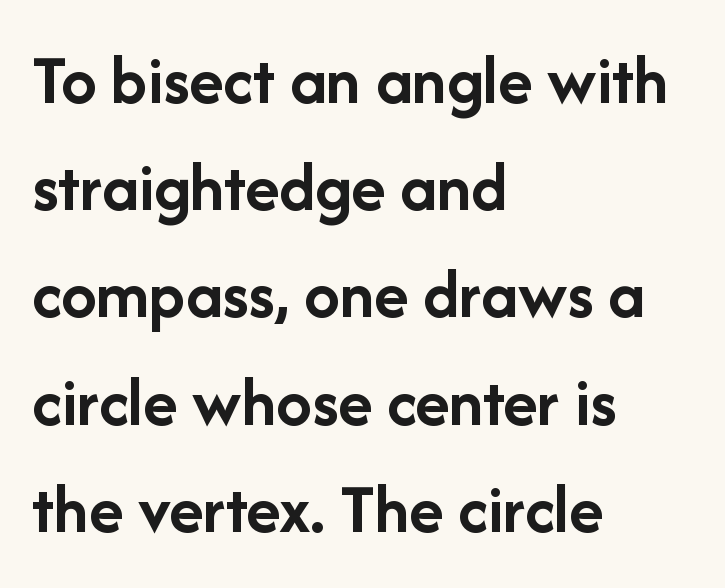
Underline: absent. The type is set solid horizontally, with unmodified tracking. Typesetter's note: full bold, strokes at maximum text heaviness. Alignment: flush left. Quick note: not italic, upright.
